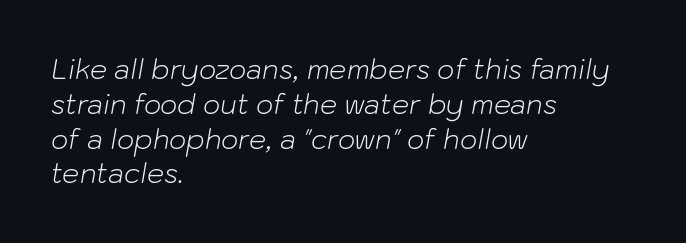
Q: Is the text bold? A: No.
Q: Is the text italic (slanted)? A: Yes, it leans right by about 10 degrees.
Q: Is the text underlined? A: No.
Q: How is the paragraph aligned? A: Left-aligned.
Q: Is the spacing between letters normal or unusually wide? A: Normal.
Q: Is the spacing between lines tight, normal or loose? A: Normal.
